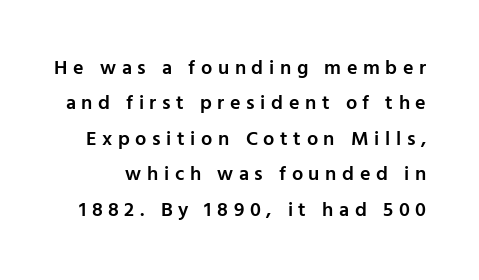
Q: Is the text bold? A: Semi-bold.
Q: Is the text italic (slanted)? A: No, it is upright.
Q: Is the text underlined? A: No.
Q: Is the spacing between letters normal or unusually wide? A: Unusually wide.
